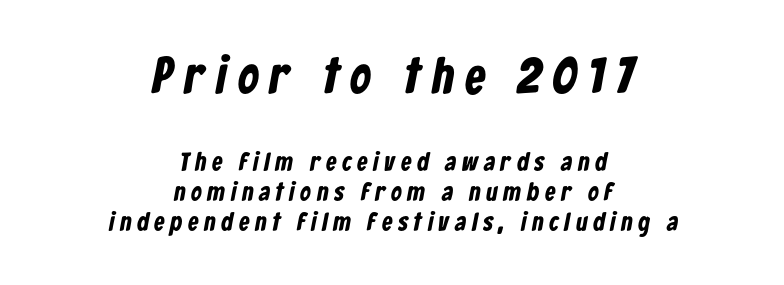
{"serif": "no", "bold": "yes", "weight": "bold", "width": "condensed", "stroke_contrast": "low", "x_height": "medium", "monospaced": "no", "underline": "no", "align": "center", "line_spacing_ratio": 1.16, "letter_spacing": "wide", "letter_spacing_em": 0.23, "larger_block": "first", "size_ratio": 1.96, "glyph_px": 51}
